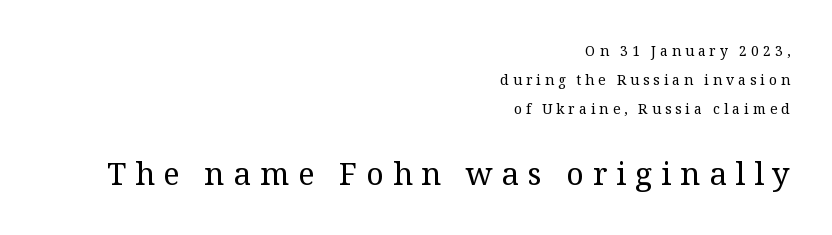
The image shows 31 px regular-weight serif type, upright; set right-aligned, loose line spacing (2.08x), unusually wide letter spacing (+0.29 em), not underlined; the second (bottom) block is 2.21x larger; medium stroke contrast and a medium x-height.
